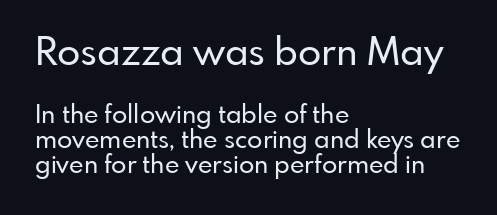
Left-aligned paragraph, ragged on the right. Look at the bottom of the vertical strokes: they stop flat, with no serifs. Leading is clearly below the norm, producing a dense column. The axis of the letterforms is exactly vertical.
